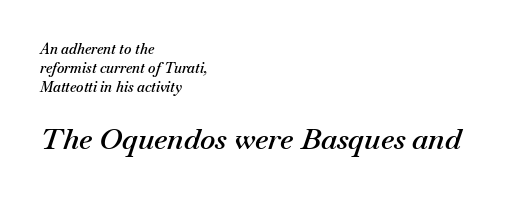
Q: Is the text bold? A: Semi-bold.
Q: Is the text italic (slanted)? A: Yes, it leans right by about 18 degrees.
Q: Is the text underlined? A: No.
Q: How is the paragraph aligned? A: Left-aligned.
Q: Is the spacing between letters normal or unusually wide? A: Normal.
Q: Is the spacing between lines tight, normal or loose? A: Normal.
Q: Which block of text is set in a larger size, the first (top) or the second (bottom)? A: The second (bottom) one.
Q: Width (condensed, normal, or wide)? A: Normal.
Q: Stroke contrast? A: Medium.
Q: x-height? A: Small.
Q: Monospaced? A: No.
